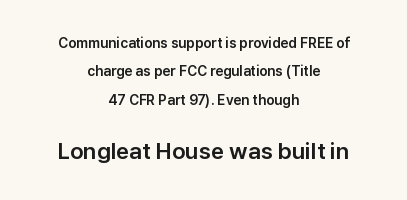
The image shows 23 px text type, upright; set centered, loose line spacing (2.02x), normal letter spacing, not underlined; the second (bottom) block is 1.64x larger.
